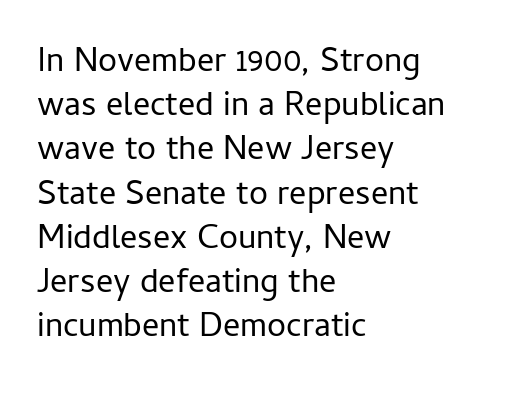
A roman cut, with each character standing at attention. A normal amount of white space separates one row of letters from the next. Is the block centered? No — it sits flush against the left margin. Proportional: the letters do not fall into vertical columns. Caption: standard tracking, unaltered.
